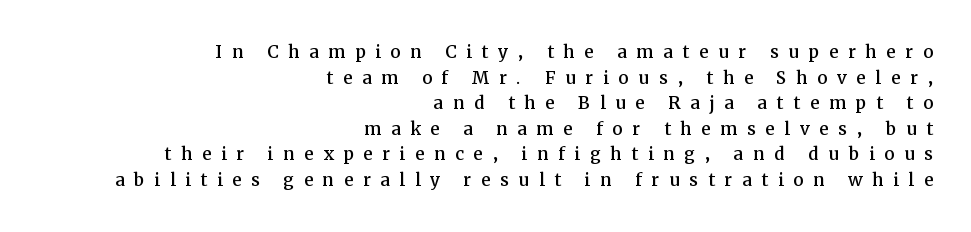
{"italic": "no", "underline": "no", "align": "right", "line_spacing": "tight", "line_spacing_ratio": 1.11, "letter_spacing": "wide", "letter_spacing_em": 0.42, "glyph_px": 23}
